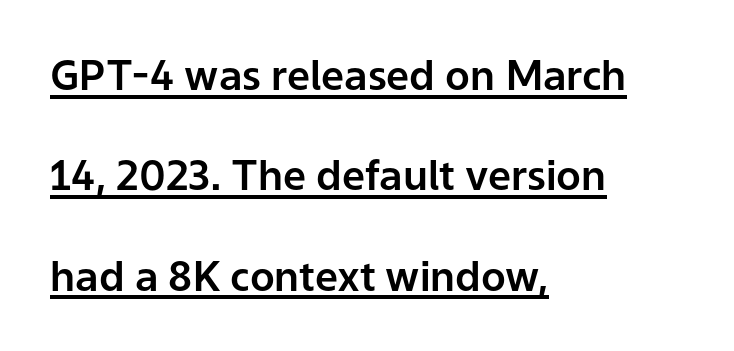
{"serif": "no", "italic": "no", "width": "normal", "stroke_contrast": "low", "x_height": "medium", "monospaced": "no", "underline": "yes", "align": "left", "line_spacing": "loose", "line_spacing_ratio": 2.45, "letter_spacing": "normal", "letter_spacing_em": 0.0, "glyph_px": 41}
